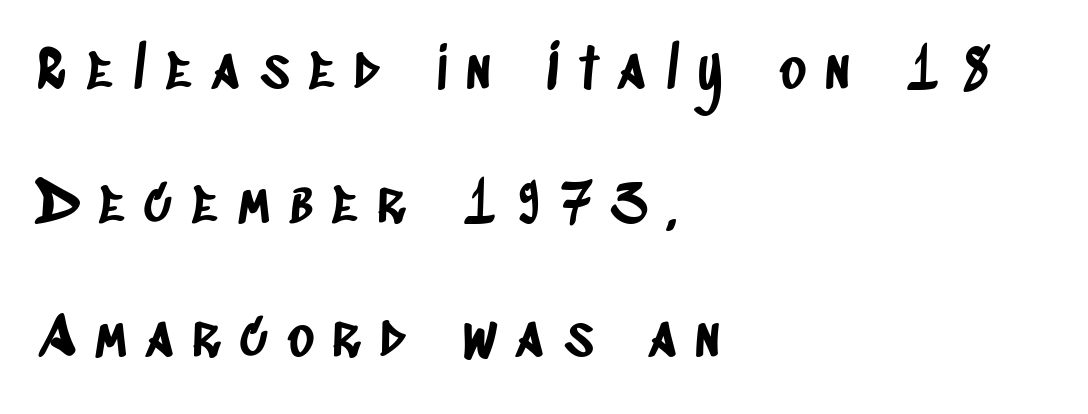
The image shows 57 px condensed sans-serif type; set left-aligned, loose line spacing (2.35x), unusually wide letter spacing (+0.34 em), not underlined; low stroke contrast and a large x-height.
